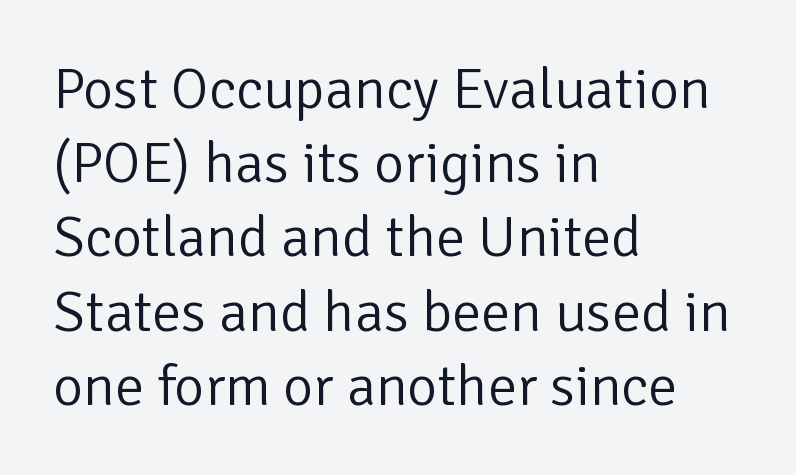
The image shows 58 px light sans-serif type, upright; set left-aligned, normal line spacing (1.28x), normal letter spacing, not underlined; low stroke contrast and a medium x-height.
